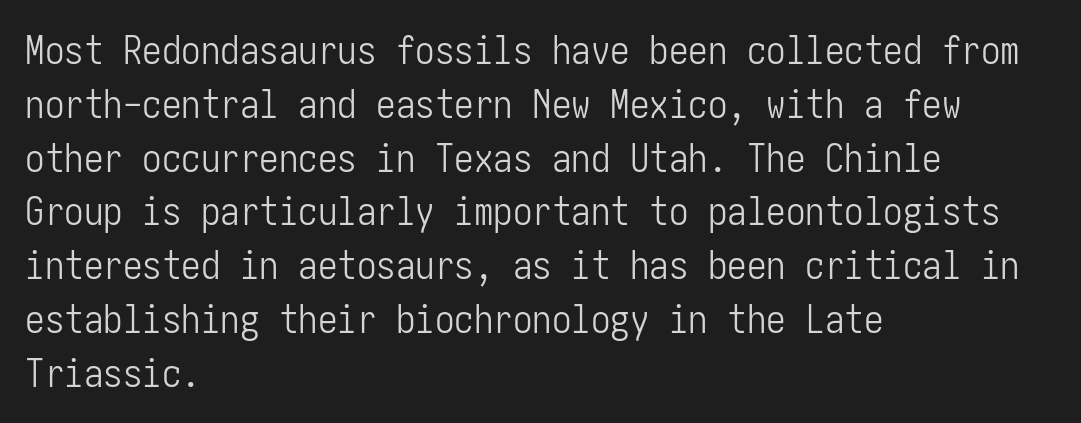
Q: Is the text bold? A: No.
Q: Is the text italic (slanted)? A: No, it is upright.
Q: Is the typeface a serif or a sans-serif typeface? A: Sans-serif.
Q: Is the text underlined? A: No.
Q: How is the paragraph aligned? A: Left-aligned.
Q: Is the spacing between letters normal or unusually wide? A: Normal.
Q: Is the spacing between lines tight, normal or loose? A: Normal.
Q: Width (condensed, normal, or wide)? A: Condensed.
Q: Stroke contrast? A: Low.
Q: x-height? A: Medium.
